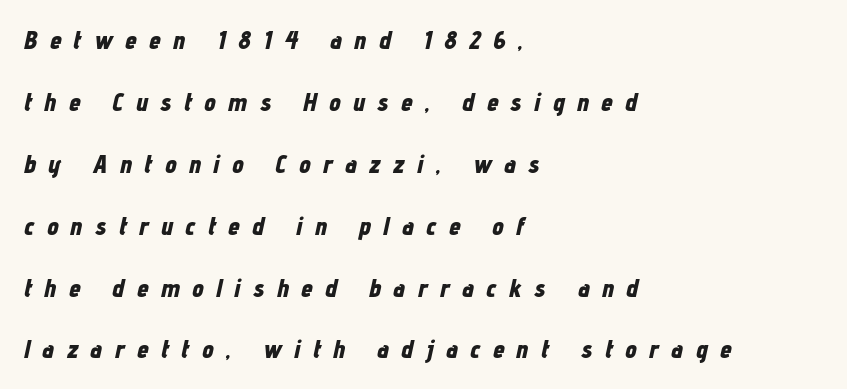
Q: Is the text bold? A: Yes.
Q: Is the text italic (slanted)? A: Yes, it leans right by about 12 degrees.
Q: Is the text underlined? A: No.
Q: How is the paragraph aligned? A: Left-aligned.
Q: Is the spacing between letters normal or unusually wide? A: Unusually wide.
Q: Is the spacing between lines tight, normal or loose? A: Loose.
